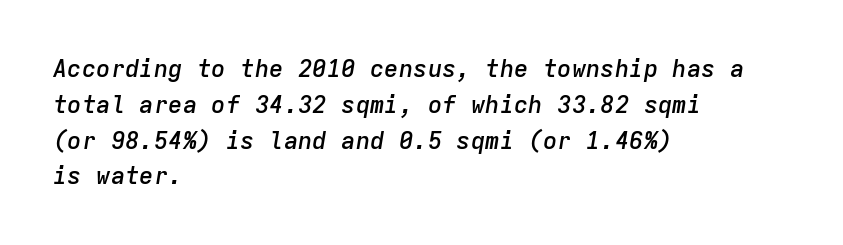
Q: Is the text bold? A: Semi-bold.
Q: Is the text italic (slanted)? A: Yes, it leans right by about 9 degrees.
Q: Is the text underlined? A: No.
Q: How is the paragraph aligned? A: Left-aligned.
Q: Is the spacing between letters normal or unusually wide? A: Normal.
Q: Is the spacing between lines tight, normal or loose? A: Normal.
